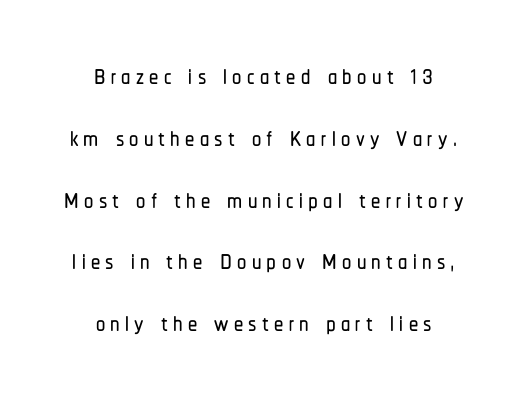
{"serif": "no", "italic": "no", "width": "condensed", "stroke_contrast": "low", "x_height": "medium", "monospaced": "no", "underline": "no", "align": "center", "line_spacing": "normal", "line_spacing_ratio": 1.67, "glyph_px": 37}
